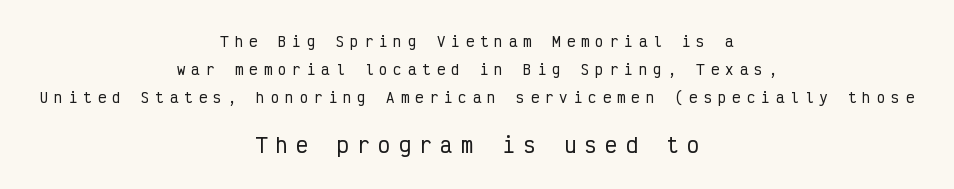
The image shows 20 px text type, upright; set centered, loose line spacing (1.99x), unusually wide letter spacing (+0.43 em), not underlined; the second (bottom) block is 1.43x larger.
